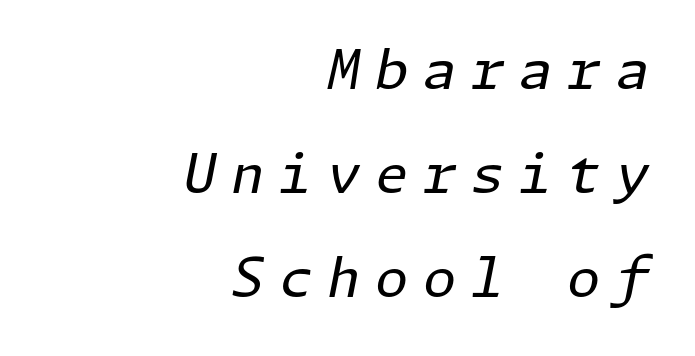
The image shows 54 px regular-weight type, italic (leaning right); set right-aligned, loose line spacing (1.93x), unusually wide letter spacing (+0.27 em), not underlined; low stroke contrast and a medium x-height.
